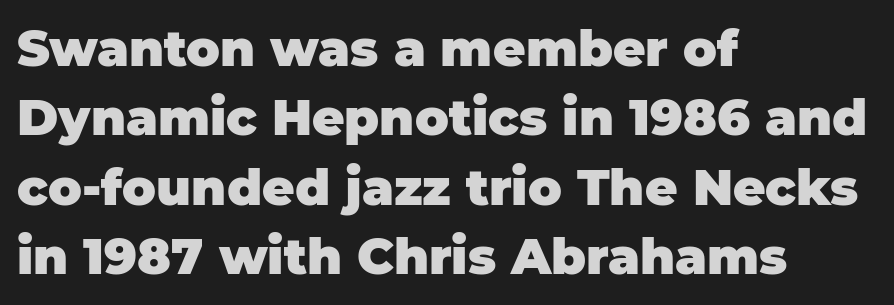
The image shows 50 px heavy sans-serif type, upright; set left-aligned, normal line spacing (1.39x), normal letter spacing, not underlined; low stroke contrast and a large x-height.
